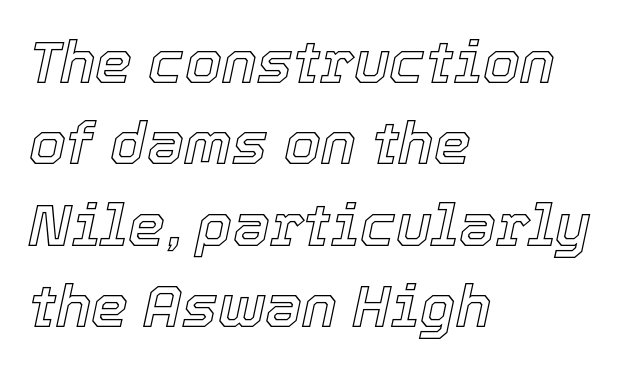
{"italic": "yes", "lean": "right", "slant_degrees": 12, "width": "normal", "x_height": "medium", "monospaced": "no", "underline": "no", "align": "left", "line_spacing": "normal", "line_spacing_ratio": 1.38, "letter_spacing": "normal", "letter_spacing_em": 0.0, "glyph_px": 59}
